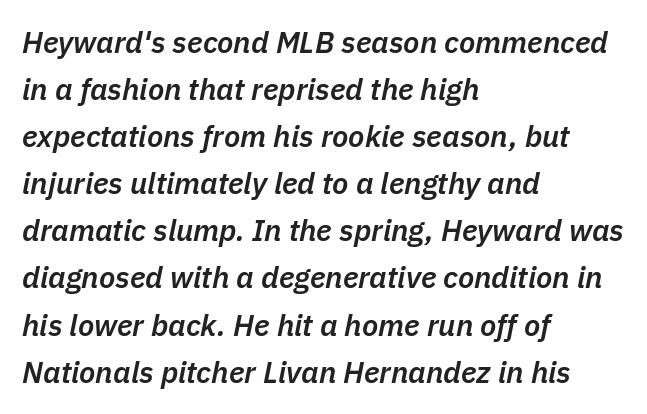
The image shows 30 px semibold type, italic (leaning right); set left-aligned, normal line spacing (1.57x), normal letter spacing, not underlined; low stroke contrast and a medium x-height.
